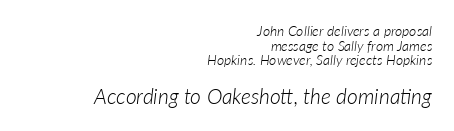
The image shows 21 px text type, italic (leaning right); set right-aligned, tight line spacing (1.05x), normal letter spacing, not underlined; the second (bottom) block is 1.5x larger.
